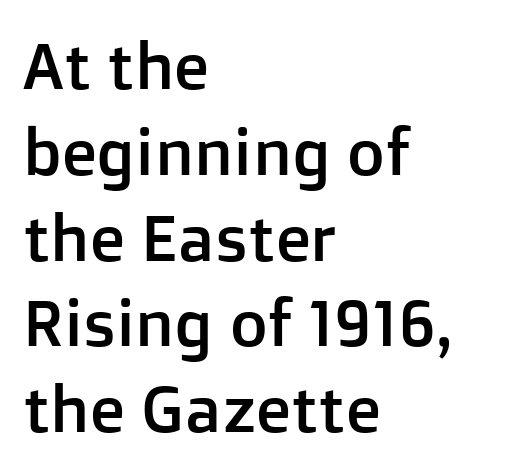
{"serif": "no", "italic": "no", "width": "normal", "stroke_contrast": "low", "x_height": "medium", "monospaced": "no", "underline": "no", "align": "left", "line_spacing": "normal", "line_spacing_ratio": 1.32, "letter_spacing": "normal", "letter_spacing_em": 0.0, "glyph_px": 65}
